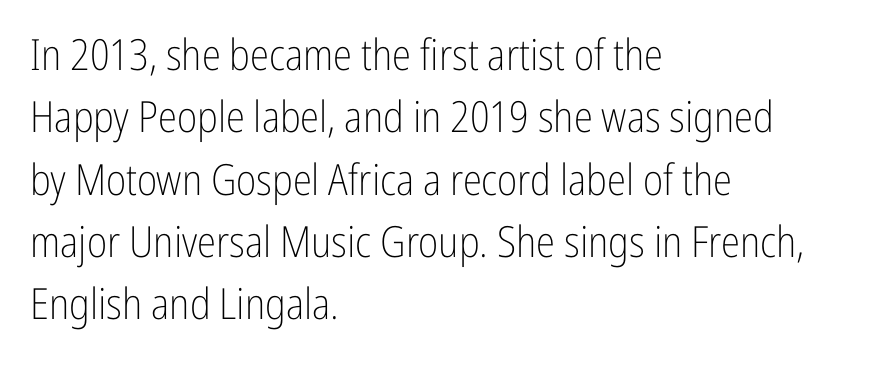
{"serif": "no", "italic": "no", "bold": "no", "weight": "light", "width": "condensed", "stroke_contrast": "low", "x_height": "medium", "monospaced": "no", "underline": "no", "align": "left", "line_spacing": "normal", "line_spacing_ratio": 1.45, "letter_spacing": "normal", "letter_spacing_em": 0.0, "glyph_px": 43}
